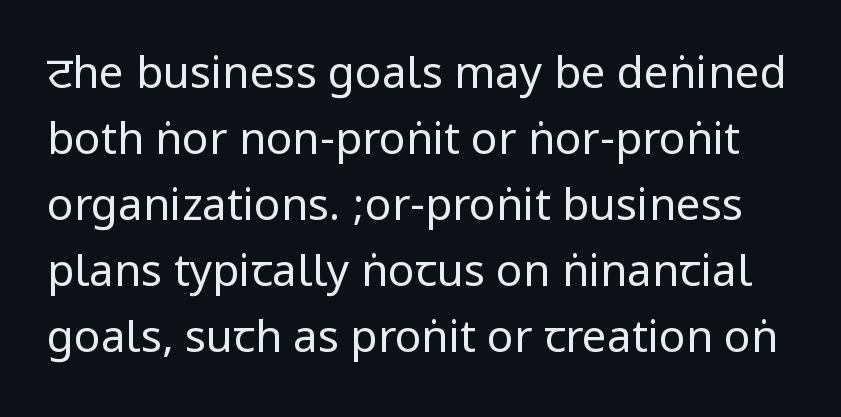
Q: Is the text bold? A: No.
Q: Is the text italic (slanted)? A: No, it is upright.
Q: Is the typeface a serif or a sans-serif typeface? A: Sans-serif.
Q: Is the text underlined? A: No.
Q: Is the spacing between letters normal or unusually wide? A: Normal.
Q: Is the spacing between lines tight, normal or loose? A: Normal.
Q: Width (condensed, normal, or wide)? A: Condensed.
Q: Stroke contrast? A: Low.
